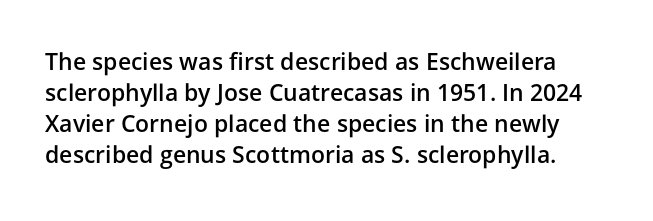
Unlike italic type, these characters show no tilt at all. Between one letter and the next there's only the usual sliver of space. The space directly below the letters is spotless. If you measured baseline to baseline, you'd find a middling distance. The letters are semibold — heavier than regular but short of a full bold.
